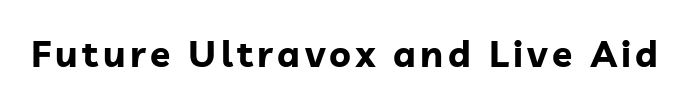
{"serif": "no", "italic": "no", "bold": "yes", "weight": "bold", "width": "normal", "stroke_contrast": "low", "x_height": "medium", "monospaced": "no", "underline": "no", "glyph_px": 37}
